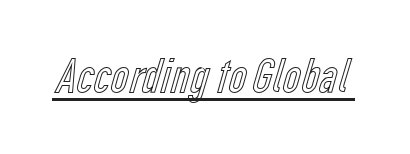
Q: Is the text italic (slanted)? A: Yes.
Q: Is the text underlined? A: Yes.
Q: Is the spacing between letters normal or unusually wide? A: Normal.
Q: Width (condensed, normal, or wide)? A: Condensed.
Q: x-height? A: Medium.
Q: Monospaced? A: No.
